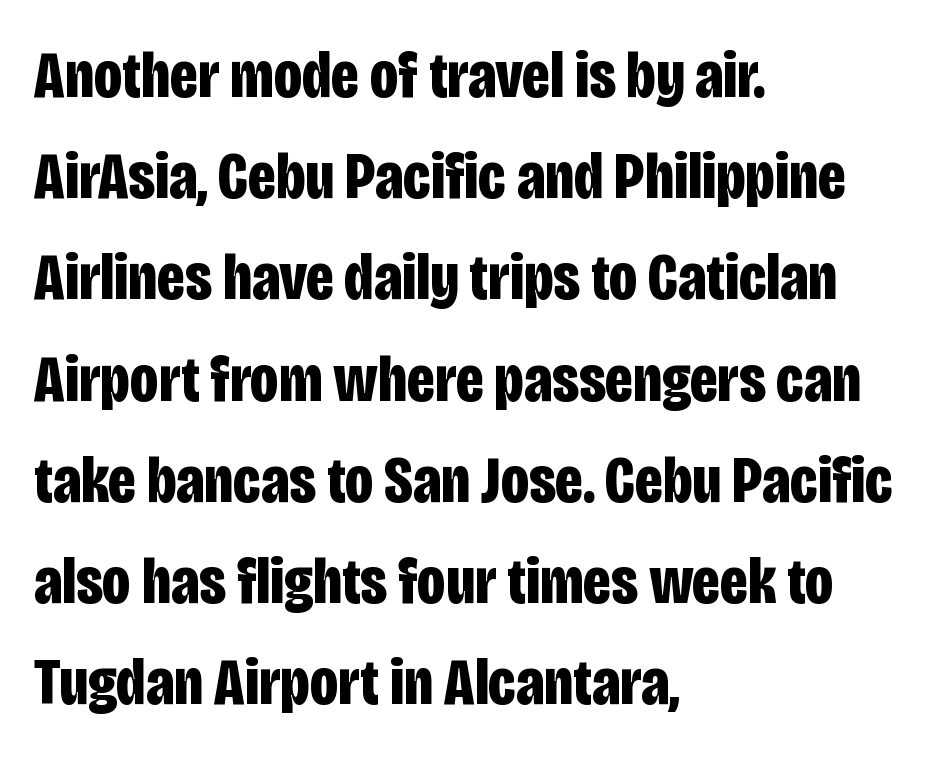
Q: Is the text bold? A: Yes.
Q: Is the text italic (slanted)? A: No, it is upright.
Q: Is the typeface a serif or a sans-serif typeface? A: Sans-serif.
Q: Is the text underlined? A: No.
Q: How is the paragraph aligned? A: Left-aligned.
Q: Is the spacing between letters normal or unusually wide? A: Normal.
Q: Is the spacing between lines tight, normal or loose? A: Normal.
Q: Width (condensed, normal, or wide)? A: Condensed.
Q: Stroke contrast? A: Low.
Q: x-height? A: Large.
Q: Monospaced? A: No.
